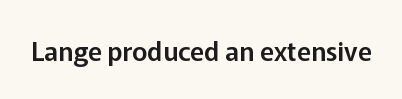
Q: Is the text italic (slanted)? A: No, it is upright.
Q: Is the text underlined? A: No.
Q: Is the spacing between letters normal or unusually wide? A: Normal.
